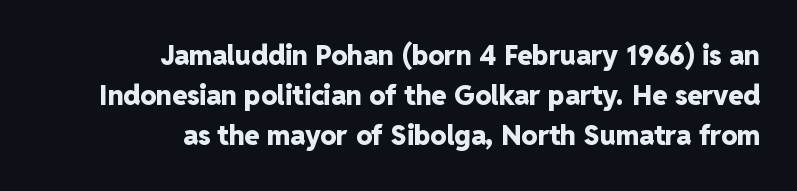
What's the leading like? Ordinary, nothing unusual. Which margin do the lines hug? The right one — the left edge is uneven. Typesetter's note: full bold, strokes at maximum text heaviness. The letters stand upright; this is a roman face.
